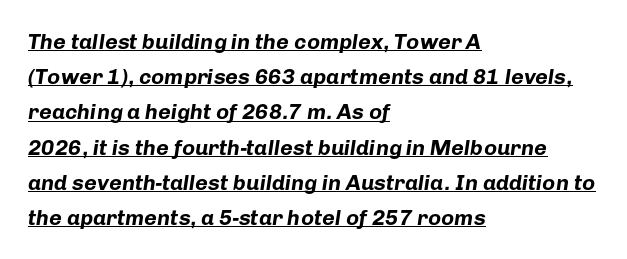
Compared with typical body copy, the letter spacing here is the same. The rendering applies a slant to the glyphs. You can see a thin bar hugging the bottom of the glyphs. The setting favours the left margin, as ordinary paragraphs usually do. Heavy, bold letterforms. Successive baselines arrive at the customary interval.
